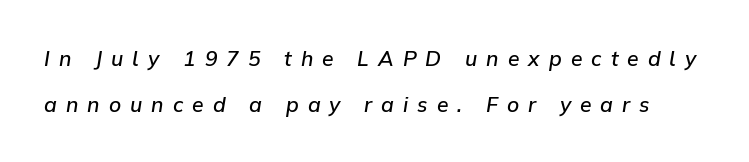
A typesetter would mark this as italic. Loose tracking; the words dissolve into strings of separated letters. These words are printed semibold, heavier than regular yet not bold. Letters rest on an invisible, unmarked baseline. Notice the wide empty band between every row — that's loose leading.
